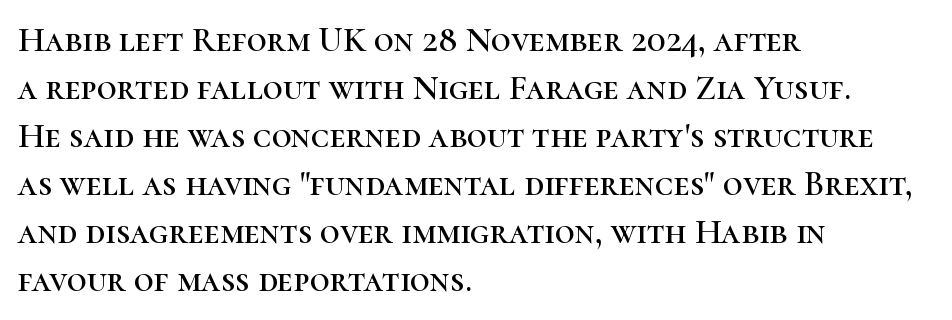
{"serif": "yes", "italic": "no", "width": "normal", "stroke_contrast": "high", "x_height": "medium", "monospaced": "no", "underline": "no", "align": "left", "line_spacing": "normal", "line_spacing_ratio": 1.37, "letter_spacing": "normal", "letter_spacing_em": 0.0, "glyph_px": 35}
